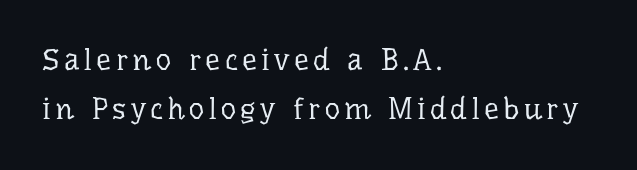
{"serif": "yes", "italic": "no", "bold": "no", "weight": "regular", "width": "normal", "stroke_contrast": "low", "x_height": "medium", "monospaced": "no", "underline": "no", "align": "left", "line_spacing": "normal", "line_spacing_ratio": 1.65, "glyph_px": 30}
